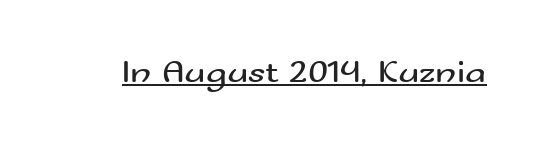
{"serif": "no", "italic": "no", "bold": "no", "weight": "regular", "width": "wide", "stroke_contrast": "medium", "x_height": "small", "monospaced": "no", "underline": "yes", "letter_spacing": "normal", "letter_spacing_em": 0.0, "glyph_px": 34}
